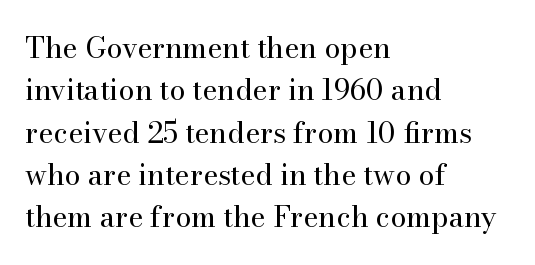
Descenders are the only things crossing below the line. Caption: face not bold, strokes unweighted. Old-style or modern, the face here clearly has serifs. Each new line begins a customary step beneath the previous one. Each word holds together tightly as a unit, with standard inter-letter gaps. Rendered with straight, roman letterforms.
